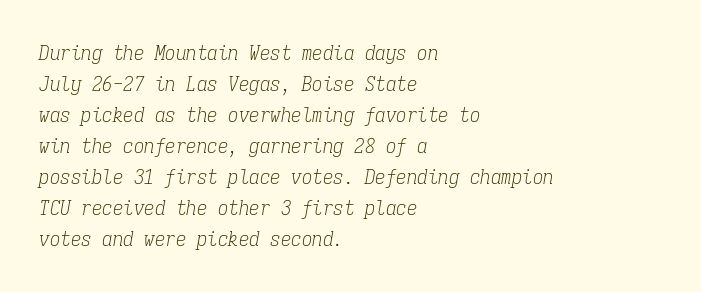
Q: Is the text bold? A: No.
Q: Is the text italic (slanted)? A: Yes, it leans right by about 9 degrees.
Q: Is the text underlined? A: No.
Q: How is the paragraph aligned? A: Left-aligned.
Q: Is the spacing between letters normal or unusually wide? A: Normal.
Q: Is the spacing between lines tight, normal or loose? A: Normal.
